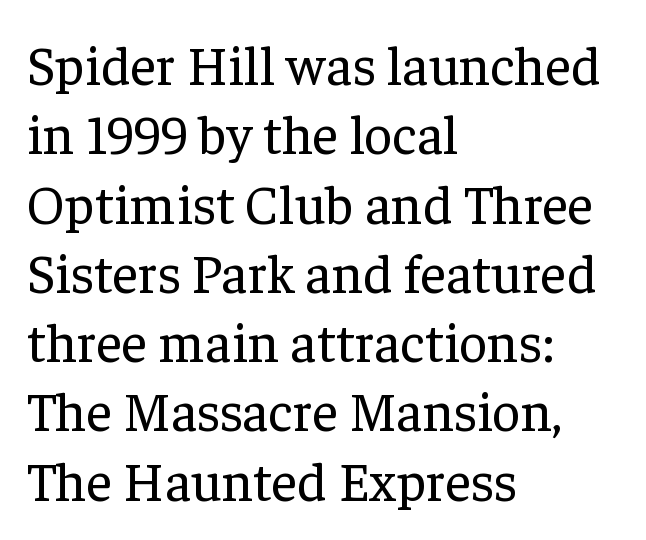
The image shows 55 px regular-weight serif type, upright; set left-aligned, normal line spacing (1.26x), normal letter spacing, not underlined; low stroke contrast and a medium x-height.
